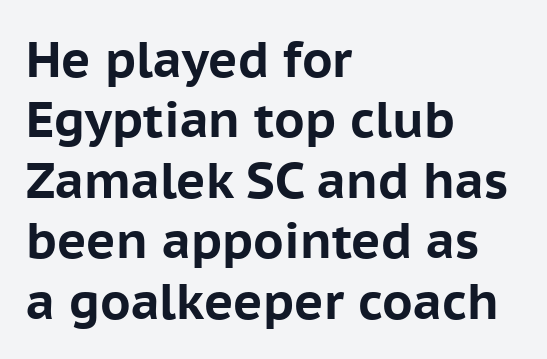
Q: Is the text bold? A: Yes.
Q: Is the text italic (slanted)? A: No, it is upright.
Q: Is the typeface a serif or a sans-serif typeface? A: Sans-serif.
Q: Is the text underlined? A: No.
Q: How is the paragraph aligned? A: Left-aligned.
Q: Is the spacing between letters normal or unusually wide? A: Normal.
Q: Width (condensed, normal, or wide)? A: Normal.
Q: Stroke contrast? A: Low.
Q: x-height? A: Medium.
Q: Monospaced? A: No.
